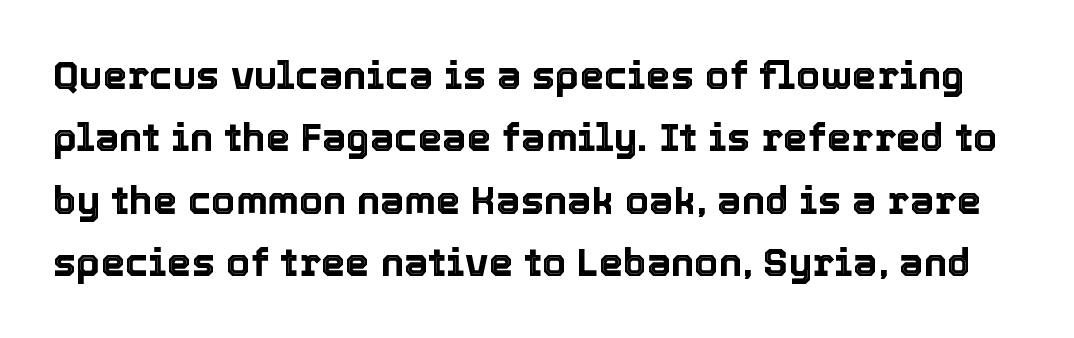
The image shows 39 px text type, upright; set normal line spacing (1.6x), normal letter spacing, not underlined; a medium x-height.
